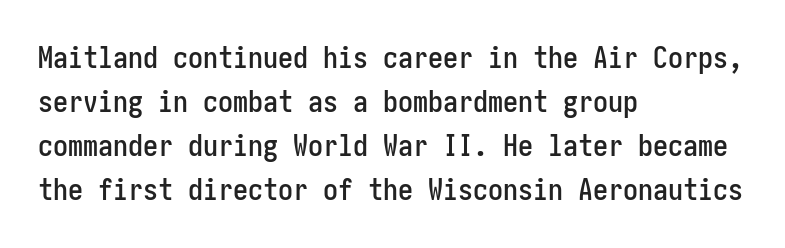
The image shows 30 px condensed sans-serif type, upright; set left-aligned, normal line spacing (1.47x), normal letter spacing, not underlined; low stroke contrast and a medium x-height.
